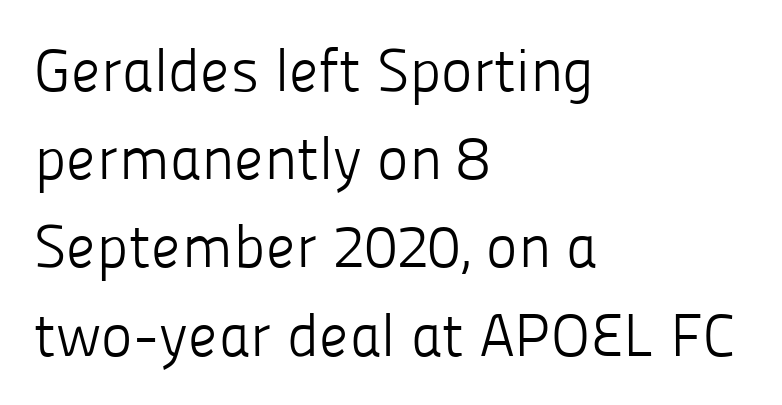
Q: Is the text bold? A: No.
Q: Is the text italic (slanted)? A: No, it is upright.
Q: Is the typeface a serif or a sans-serif typeface? A: Sans-serif.
Q: Is the text underlined? A: No.
Q: How is the paragraph aligned? A: Left-aligned.
Q: Is the spacing between letters normal or unusually wide? A: Normal.
Q: Is the spacing between lines tight, normal or loose? A: Normal.
Q: Width (condensed, normal, or wide)? A: Normal.
Q: Stroke contrast? A: Low.
Q: x-height? A: Medium.
Q: Monospaced? A: No.
